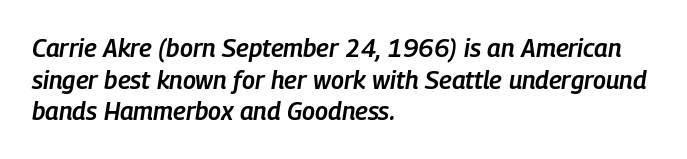
If you drew a ruler down the left edge, every line would touch it. Compared with typical paragraphs, the rows here are spaced about the same. This rendering features lettering with no underline. The face used here has a pronounced slope to its letters. The rendering uses a semibold face; strokes are thickened but not to full bold.
